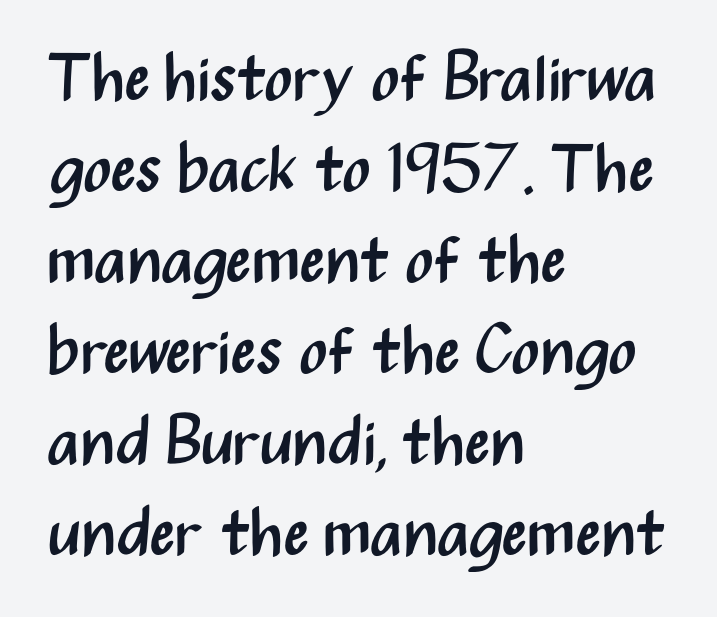
If you drew a line through each stem, it would be perfectly vertical. Every row of glyphs begins at an identical x-position on the left. Typographically, this falls in the sans-serif category. Proportional: the letters do not fall into vertical columns. No chunkiness to these letters — they're not bold. Does the leading feel generous? No, just average.
